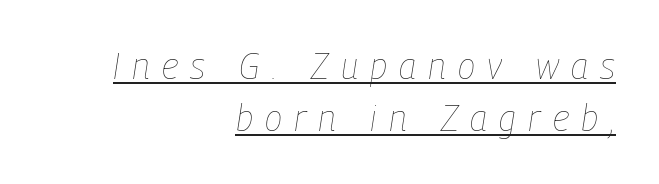
{"italic": "yes", "lean": "right", "slant_degrees": 9, "bold": "no", "weight": "thin", "width": "condensed", "stroke_contrast": "low", "x_height": "medium", "monospaced": "no", "underline": "yes", "align": "right", "line_spacing": "normal", "line_spacing_ratio": 1.44, "letter_spacing": "wide", "letter_spacing_em": 0.34, "glyph_px": 36}
